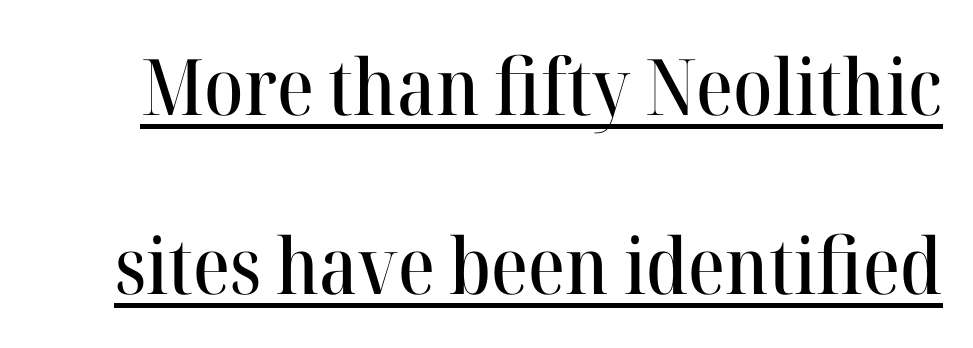
The image shows 78 px serif type, upright; set loose line spacing (2.29x), normal letter spacing, underlined; high stroke contrast and a medium x-height.
